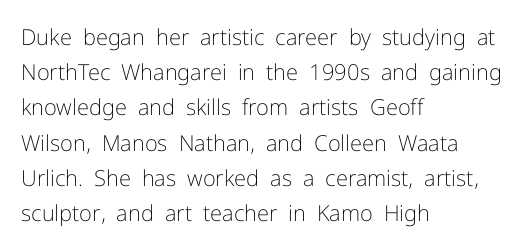
The image shows 22 px text type, upright; set left-aligned, normal line spacing (1.6x), normal letter spacing, not underlined.
